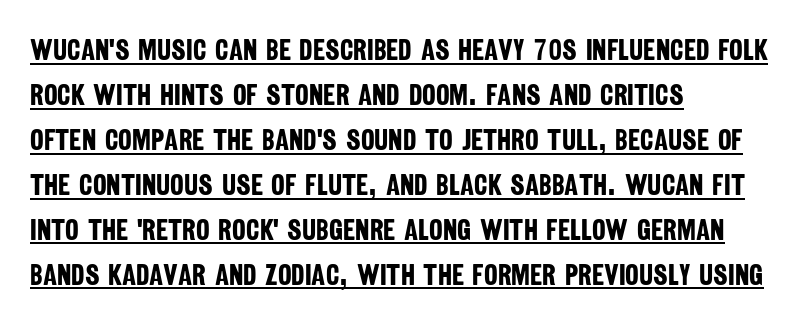
Q: Is the text bold? A: Yes.
Q: Is the typeface a serif or a sans-serif typeface? A: Sans-serif.
Q: Is the text underlined? A: Yes.
Q: How is the paragraph aligned? A: Left-aligned.
Q: Is the spacing between letters normal or unusually wide? A: Normal.
Q: Is the spacing between lines tight, normal or loose? A: Normal.
Q: Width (condensed, normal, or wide)? A: Condensed.
Q: Stroke contrast? A: Low.
Q: x-height? A: Large.
Q: Monospaced? A: No.
